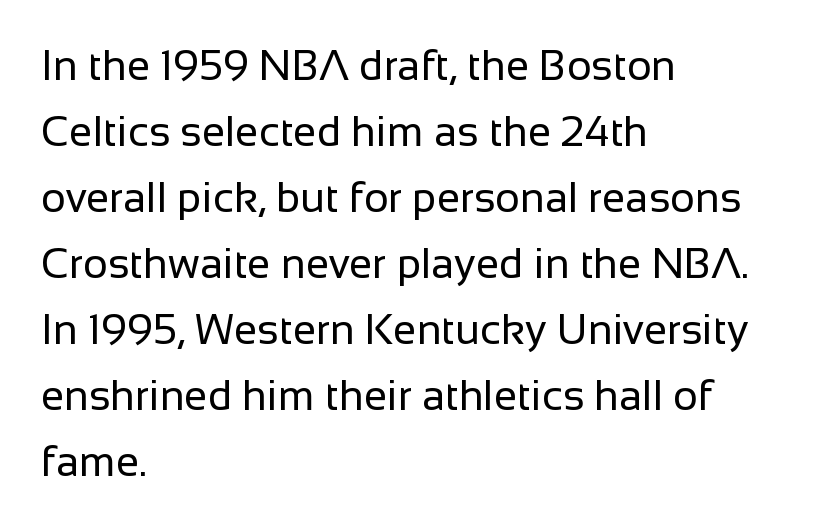
In terms of leading, this rendering sits right in the middle. Which margin do the lines hug? The left one — the right edge is uneven. Inter-character spacing is left at the font's built-in metrics. Vertical strokes here are truly vertical. The zone under the glyphs is completely vacant. Vertical stems look standard width or narrower in stroke.
